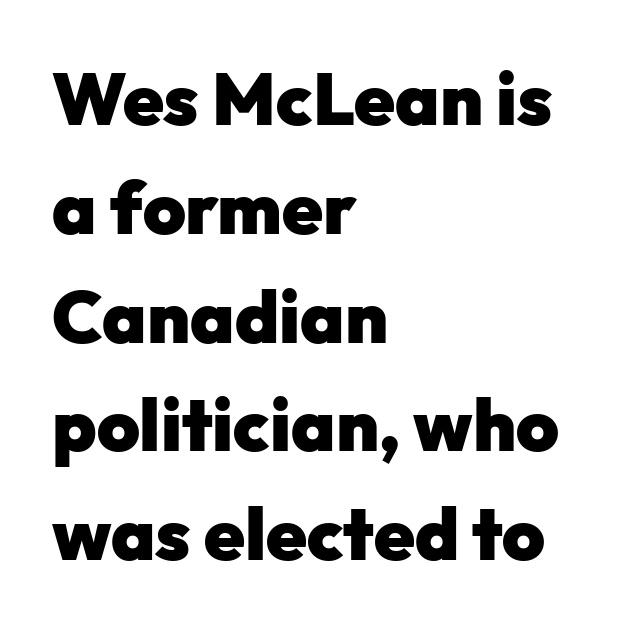
{"serif": "no", "italic": "no", "bold": "yes", "weight": "heavy", "width": "normal", "stroke_contrast": "low", "x_height": "medium", "monospaced": "no", "underline": "no", "align": "left", "line_spacing": "normal", "line_spacing_ratio": 1.49, "letter_spacing": "normal", "letter_spacing_em": 0.0, "glyph_px": 73}
